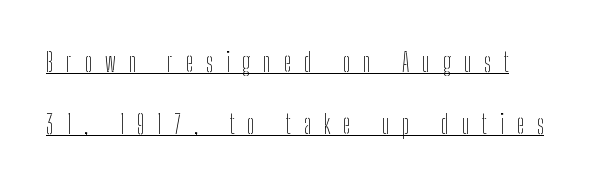
The image shows 26 px text type, upright; set left-aligned, loose line spacing (2.38x), unusually wide letter spacing (+0.49 em), underlined.
